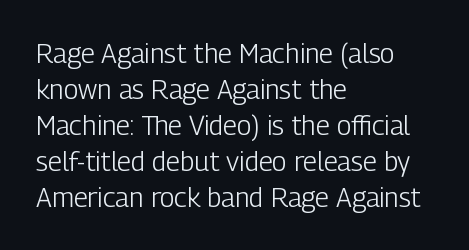
The image shows 27 px text type, upright; set left-aligned, normal line spacing (1.33x), normal letter spacing, not underlined.
